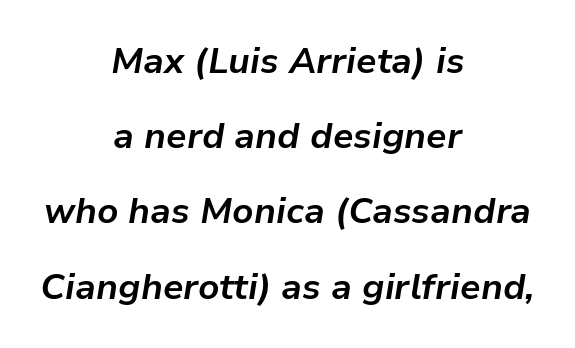
Characters are canted at an angle relative to the baseline's perpendicular. There is no visible air inserted between adjacent glyphs. Plain, unruled lines of type. Every row of glyphs is offset so its center matches the block's center. The passage shown is typed in a proportional face where columns would drift. Compared with an ordinary text face, these strokes are far heavier — a full bold.
